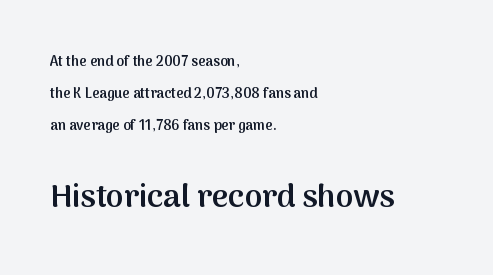
Between these two stacked blocks, the lower one wins on size. The string is rendered with underlining switched off. Tracking here is standard; glyphs follow each other at the usual distance. Unlike a traditional serif, this face leaves its strokes unadorned. What's the leading like? Stretched, with rows far apart. All the whitespace from short lines collects on the right.
